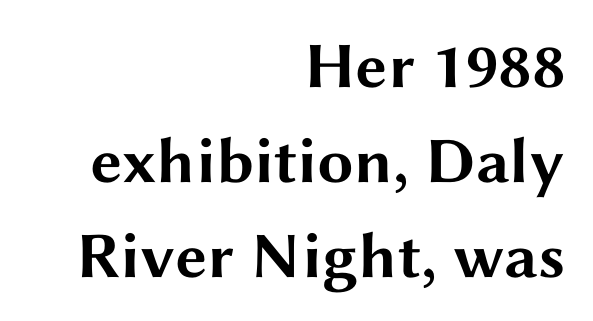
Notice how the passage keeps a crisp vertical edge on the right only. Nobody touched the tracking dial on this one. The strip under each line holds only bare page. Set as a true bold cut, around the 700 mark.
